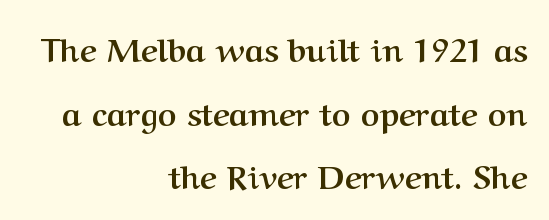
The text block is weighted toward the right margin, trailing off unevenly leftward. Clear beneath every line of the passage. The passage shown stacks its lines with a broad gap. The letters advance in unequal steps, a hallmark of proportional type.
